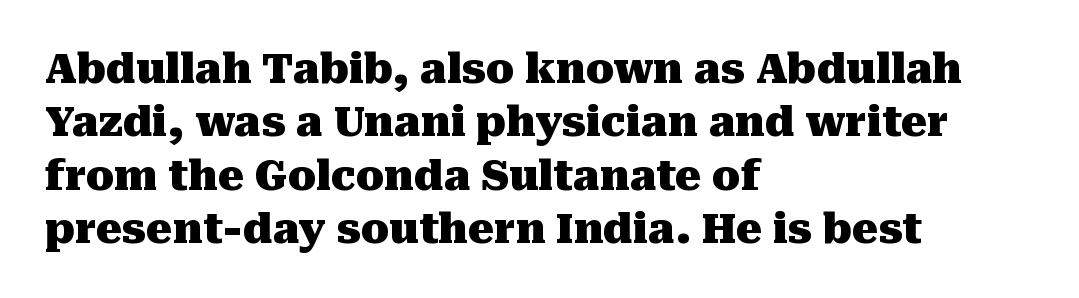
Pretty heavy lettering here — definitely bold. How would I describe the line gaps? Plain and ordinary. You could not count columns in this text — the font is proportionally spaced. This is roman type, the default non-slanted kind. The gap between lines stays unmarked. The gaps between neighbouring characters are ordinary and unremarkable.
